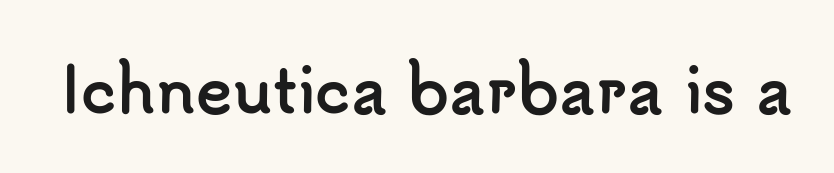
Serif or sans? Sans — the stroke terminals are bare. No word sits above an underline. Note the varied advance widths — an 'i' is clearly narrower than an 'm'. Characters follow at the spacing the type designer built in.
